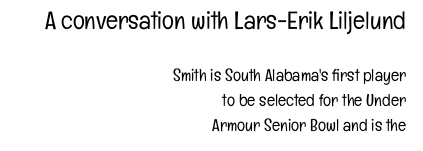
The image shows 25 px text type, upright; set right-aligned, normal line spacing (1.45x), normal letter spacing, not underlined; the first (top) block is 1.47x larger.
